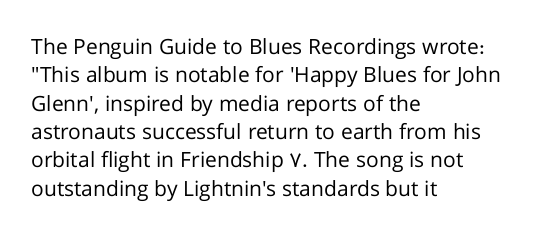
The image shows 21 px text type, upright; set left-aligned, normal line spacing (1.35x), normal letter spacing, not underlined.
